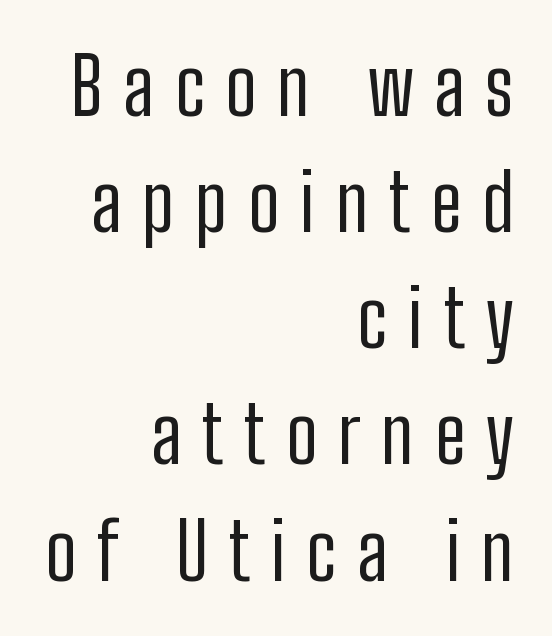
Decoration check: the copy has no underline. The type is letterspaced generously, with wide tracking. These lines are composed in type without serifs. Here the designer chose a conventional face with non-uniform glyph widths. These lines sit exactly where default settings would place them. Is the stroke heavy? The answer is a plain regular-or-lighter.
